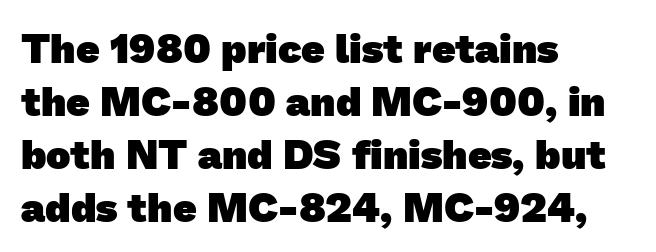
Short and long lines alike share a common starting point at left. You could not count columns in this text — the font is proportionally spaced. Words float on clear page, feet unadorned. Letter spacing: default. Normally led — the rows are evenly, conventionally spaced. In terms of letterform style, serifs are entirely absent.
